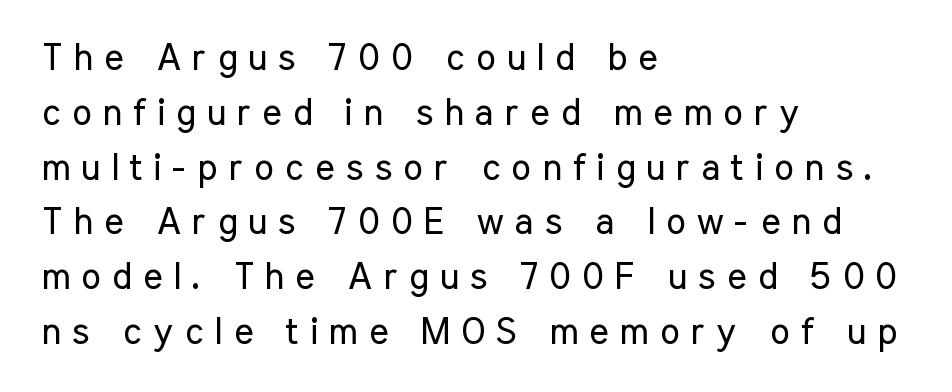
The image shows 37 px regular-weight, condensed sans-serif type, upright; set left-aligned, normal line spacing (1.48x), unusually wide letter spacing (+0.3 em), not underlined; low stroke contrast and a medium x-height.
